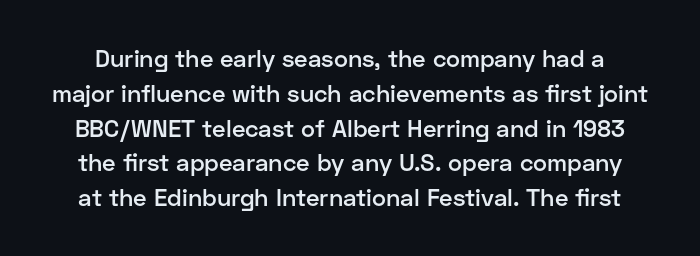
{"italic": "no", "bold": "semi", "underline": "no", "line_spacing": "normal", "line_spacing_ratio": 1.45, "letter_spacing": "normal", "letter_spacing_em": 0.0, "glyph_px": 24}
